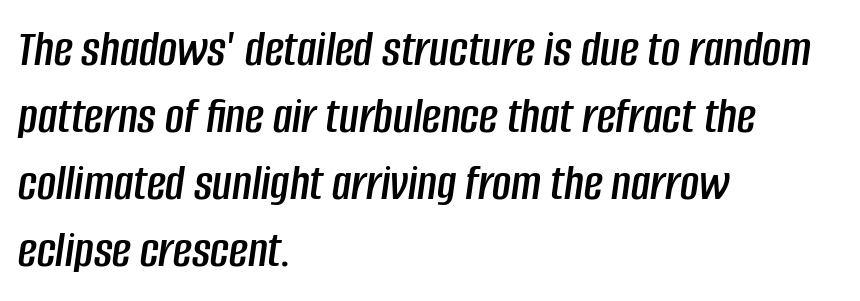
The lines in this sample share a left origin and differ only in where they stop. Successive baselines arrive at the customary interval. Here the glyphs are tracked normally, forming tight word shapes. Letters rest on an invisible, unmarked baseline. Posture: slanted. Is this a fixed-width face? No — the glyphs have proportional, varying widths.
